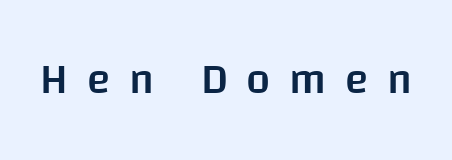
Q: Is the text bold? A: Semi-bold.
Q: Is the text italic (slanted)? A: No, it is upright.
Q: Is the typeface a serif or a sans-serif typeface? A: Sans-serif.
Q: Is the text underlined? A: No.
Q: Is the spacing between letters normal or unusually wide? A: Unusually wide.
Q: Width (condensed, normal, or wide)? A: Normal.
Q: Stroke contrast? A: Low.
Q: x-height? A: Large.
Q: Monospaced? A: No.
